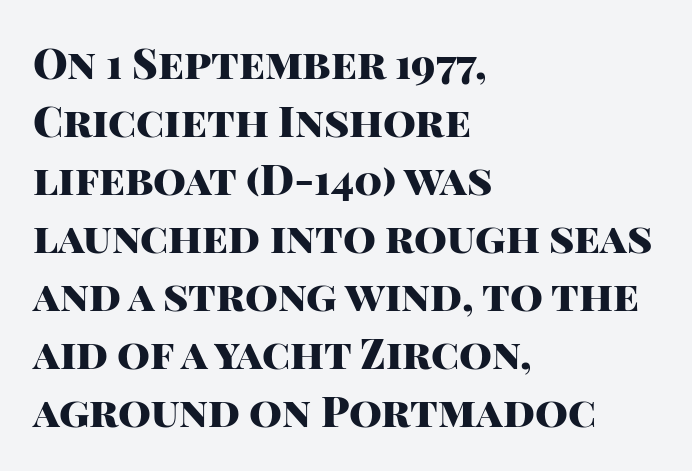
The image shows 42 px heavy sans-serif type, upright; set left-aligned, normal line spacing (1.38x), normal letter spacing, not underlined; high stroke contrast and a large x-height.
